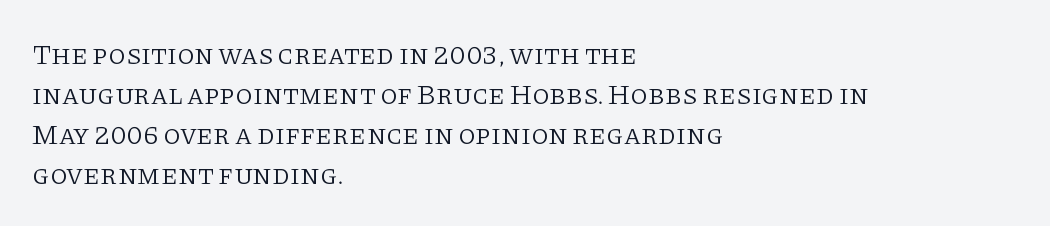
{"serif": "yes", "italic": "no", "bold": "no", "weight": "light", "width": "normal", "stroke_contrast": "low", "x_height": "large", "monospaced": "no", "underline": "no", "align": "left", "line_spacing": "normal", "line_spacing_ratio": 1.43, "letter_spacing": "normal", "letter_spacing_em": 0.0, "glyph_px": 28}
